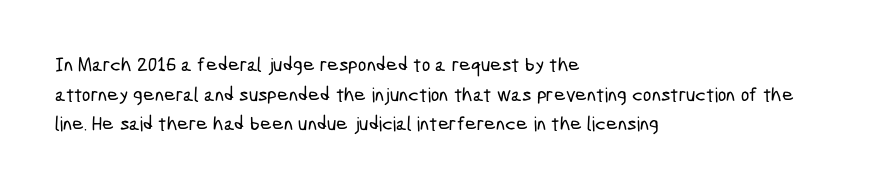
The image shows 20 px text type; set left-aligned, normal line spacing (1.48x), normal letter spacing, not underlined.
